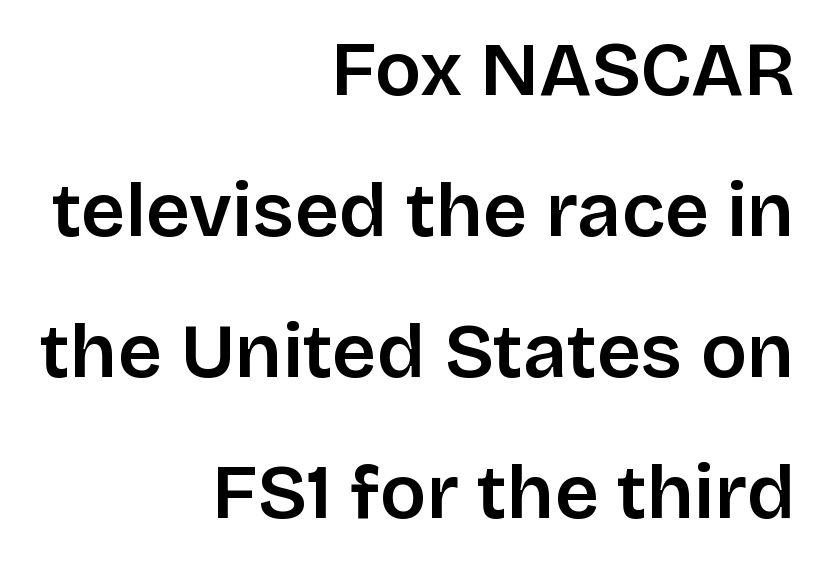
The image shows 77 px semibold sans-serif type, upright; set right-aligned, line spacing 1.83x, normal letter spacing, not underlined; low stroke contrast and a large x-height.
